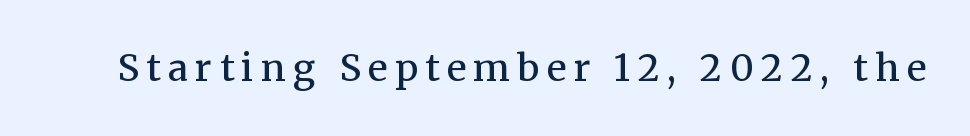
The image shows 37 px regular-weight serif type, upright; set unusually wide letter spacing (+0.2 em), not underlined; medium stroke contrast and a medium x-height.
